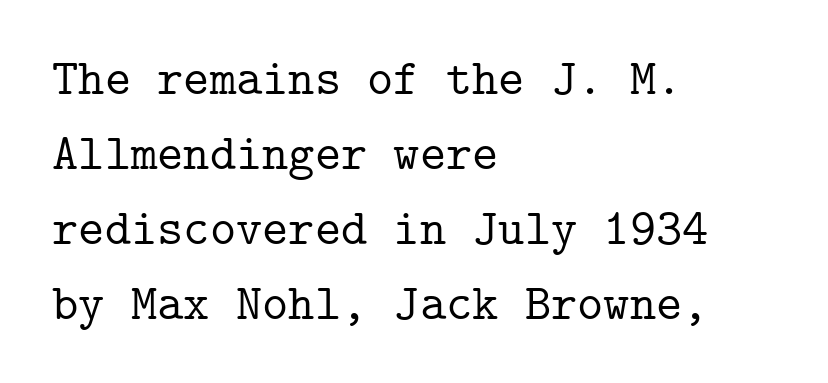
{"serif": "yes", "italic": "no", "width": "normal", "stroke_contrast": "low", "x_height": "medium", "monospaced": "yes", "underline": "no", "align": "left", "line_spacing": "normal", "line_spacing_ratio": 1.5, "letter_spacing": "normal", "letter_spacing_em": 0.0, "glyph_px": 50}
